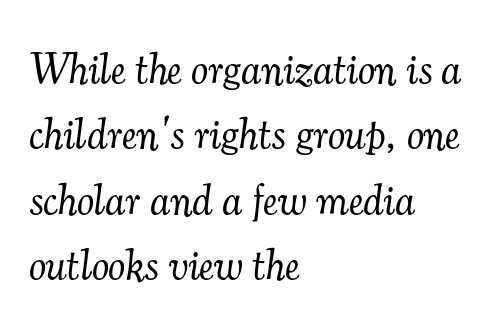
No word sits above an underline. These lines stack with their left ends in a neat column. The typography opts for an oblique posture over an upright one. Here the designer chose a conventional face with non-uniform glyph widths.
